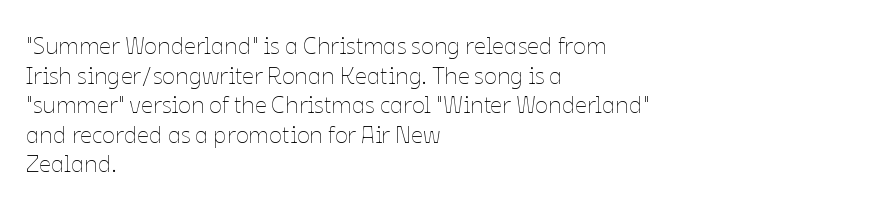
Q: Is the text bold? A: No.
Q: Is the text italic (slanted)? A: No, it is upright.
Q: Is the text underlined? A: No.
Q: How is the paragraph aligned? A: Left-aligned.
Q: Is the spacing between letters normal or unusually wide? A: Normal.
